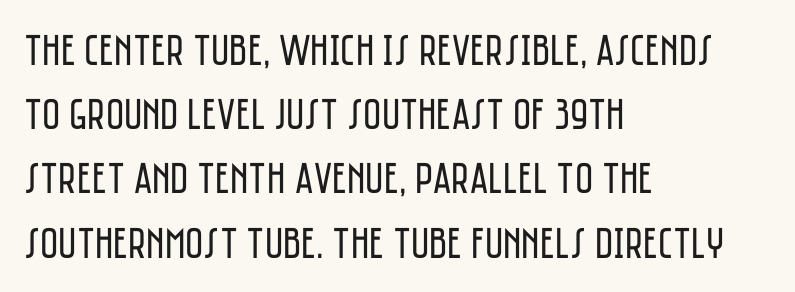
The image shows 44 px regular-weight, condensed sans-serif type, upright; set left-aligned, normal line spacing (1.46x), normal letter spacing, not underlined; low stroke contrast and a large x-height.
